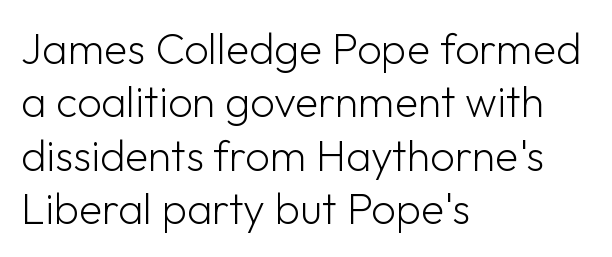
Q: Is the text bold? A: No.
Q: Is the text italic (slanted)? A: No, it is upright.
Q: Is the typeface a serif or a sans-serif typeface? A: Sans-serif.
Q: Is the text underlined? A: No.
Q: How is the paragraph aligned? A: Left-aligned.
Q: Is the spacing between letters normal or unusually wide? A: Normal.
Q: Width (condensed, normal, or wide)? A: Normal.
Q: Stroke contrast? A: Low.
Q: x-height? A: Medium.
Q: Monospaced? A: No.
